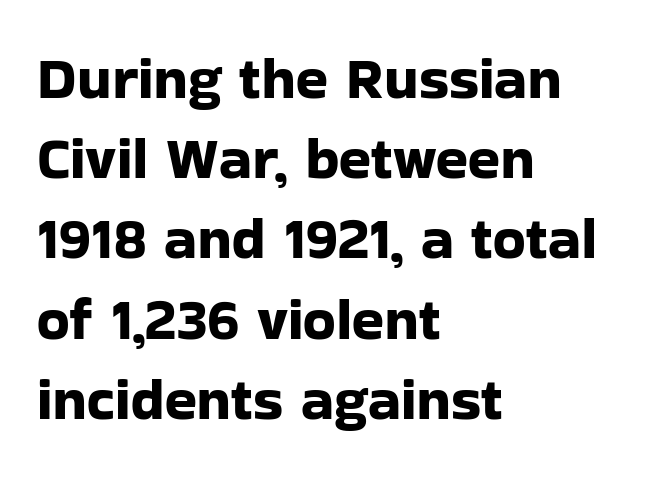
The letters stand upright; this is a roman face. Just letters on the line, the space beneath them empty. Evenly set lines give the paragraph a standard silhouette. Is the block centered? No — it sits flush against the left margin. Does the type have serifs? No, each stem ends abruptly. The letterforms sit shoulder to shoulder at normal distance.
